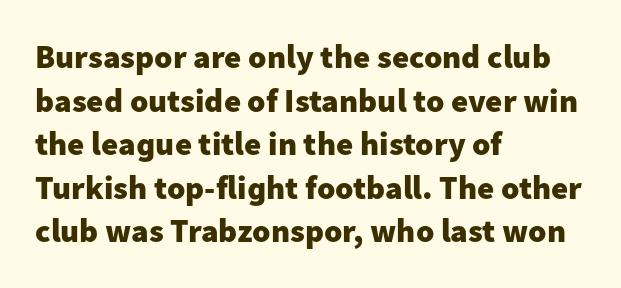
{"serif": "no", "italic": "no", "bold": "yes", "weight": "heavy", "width": "normal", "stroke_contrast": "low", "x_height": "medium", "monospaced": "no", "underline": "no", "align": "left", "line_spacing": "normal", "line_spacing_ratio": 1.32, "letter_spacing": "normal", "letter_spacing_em": 0.0, "glyph_px": 33}
